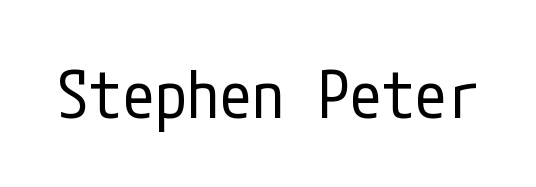
Only glyphs here, with clear space below each row. Observe the ordinary spacing: letters are neighbours, not strangers. These lines were composed using upright roman letters. Are there feet on the stems? There aren't — it's a sans. Stroke mass is kept to a normal reading level or below.
